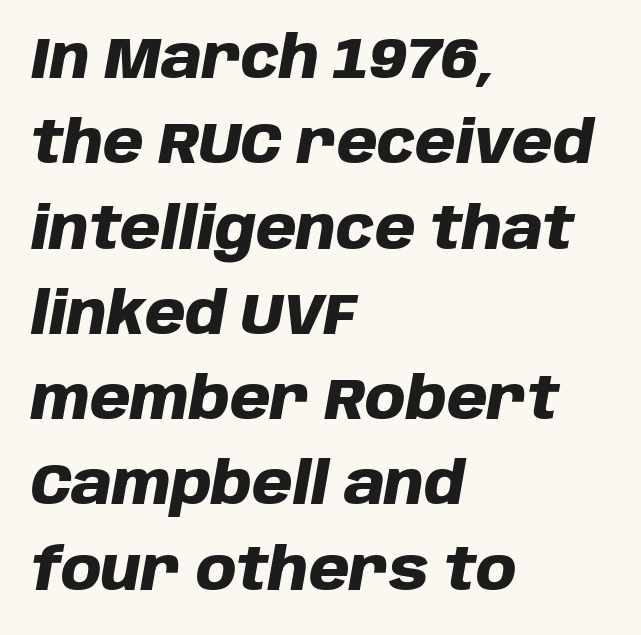
The image shows 58 px heavy type, italic (leaning right); set left-aligned, normal line spacing (1.47x), normal letter spacing, not underlined; low stroke contrast and a large x-height.
